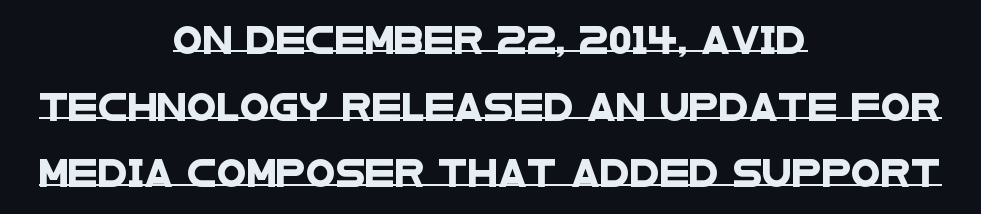
The image shows 27 px text type; set centered, loose line spacing (2.47x), normal letter spacing, underlined.
